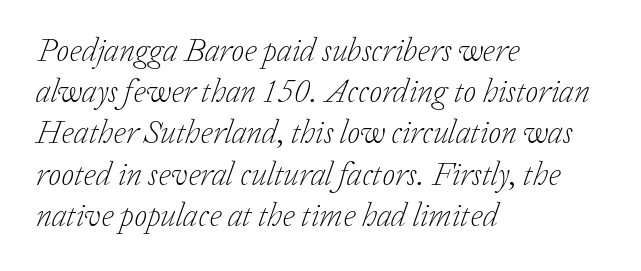
Is this a fixed-width face? No — the glyphs have proportional, varying widths. Nobody touched the tracking dial on this one. The rows are spaced the way most documents space them. Rendered with sloped, italic letterforms. The gap between lines stays unmarked. Observe the serifs anchoring each vertical stroke in this sample.
